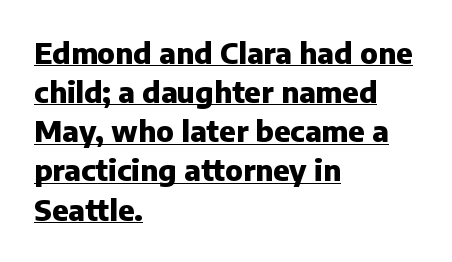
The image shows 29 px heavy sans-serif type, upright; set left-aligned, normal line spacing (1.35x), normal letter spacing, underlined; low stroke contrast and a medium x-height.
